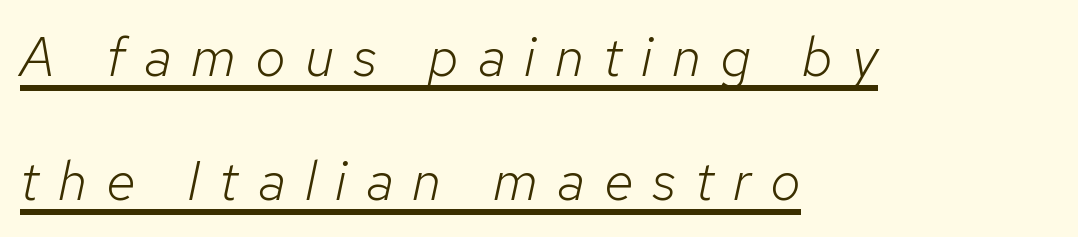
The image shows 55 px light type, italic (leaning right); set left-aligned, loose line spacing (2.25x), unusually wide letter spacing (+0.35 em), underlined; low stroke contrast and a medium x-height.
